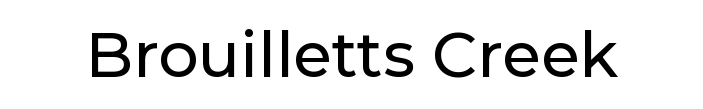
Q: Is the text italic (slanted)? A: No, it is upright.
Q: Is the typeface a serif or a sans-serif typeface? A: Sans-serif.
Q: Is the text underlined? A: No.
Q: Is the spacing between letters normal or unusually wide? A: Normal.
Q: Width (condensed, normal, or wide)? A: Normal.
Q: Stroke contrast? A: Low.
Q: x-height? A: Medium.
Q: Monospaced? A: No.
